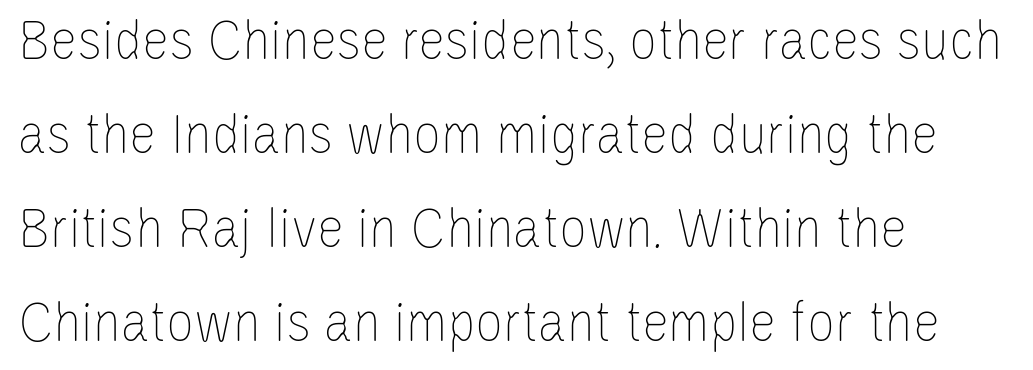
{"italic": "no", "bold": "no", "weight": "thin", "width": "condensed", "stroke_contrast": "low", "x_height": "large", "monospaced": "no", "underline": "no", "align": "left", "line_spacing": "normal", "line_spacing_ratio": 1.54, "letter_spacing": "normal", "letter_spacing_em": 0.0, "glyph_px": 61}
